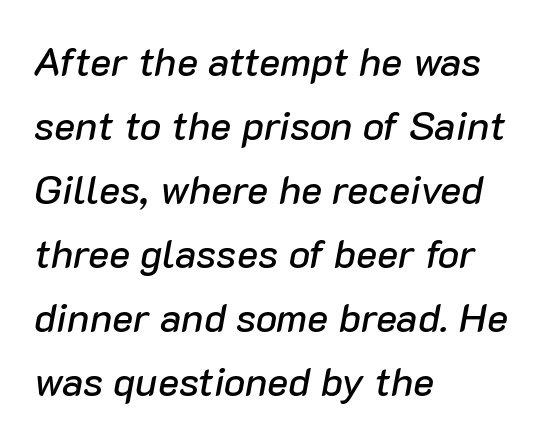
The image shows 40 px text type, italic (leaning right); set left-aligned, normal line spacing (1.6x), normal letter spacing, not underlined; low stroke contrast and a medium x-height.
